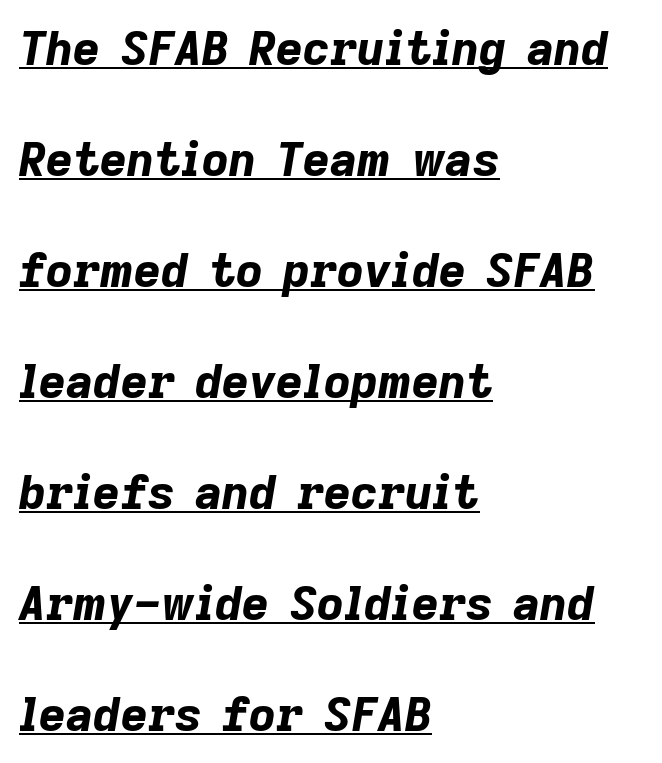
Q: Is the text bold? A: Yes.
Q: Is the text italic (slanted)? A: Yes, it leans right by about 9 degrees.
Q: Is the text underlined? A: Yes.
Q: How is the paragraph aligned? A: Left-aligned.
Q: Is the spacing between letters normal or unusually wide? A: Normal.
Q: Is the spacing between lines tight, normal or loose? A: Loose.
Q: Width (condensed, normal, or wide)? A: Normal.
Q: Stroke contrast? A: Low.
Q: x-height? A: Medium.
Q: Monospaced? A: No.
